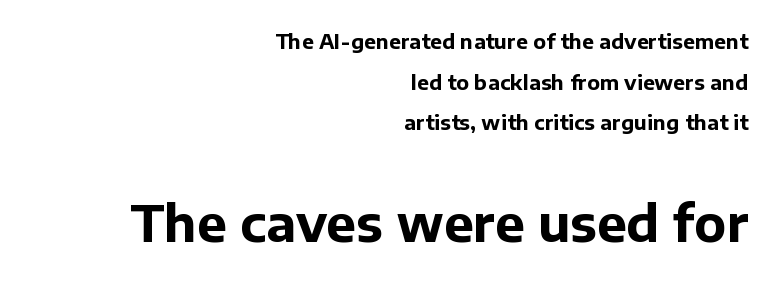
The space between consecutive lines is lavish. Inter-character spacing is left at the font's built-in metrics. Plenty of ink on the page — the face is bold. Tall strokes in this sample are plumb rather than angled. The words here are not underlined. Visually, the bottom section dominates because its glyphs are scaled up.
